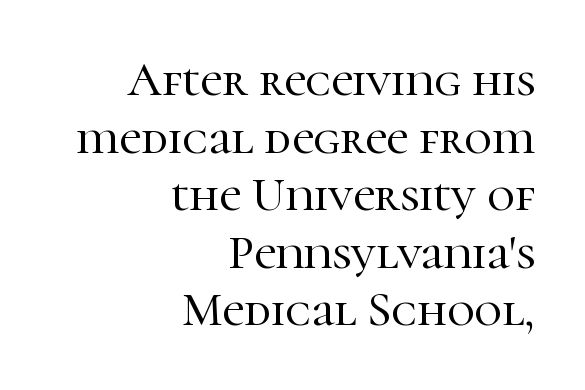
Q: Is the text italic (slanted)? A: No, it is upright.
Q: Is the typeface a serif or a sans-serif typeface? A: Serif.
Q: Is the text underlined? A: No.
Q: How is the paragraph aligned? A: Right-aligned.
Q: Is the spacing between letters normal or unusually wide? A: Normal.
Q: Width (condensed, normal, or wide)? A: Normal.
Q: Stroke contrast? A: High.
Q: x-height? A: Medium.
Q: Monospaced? A: No.
